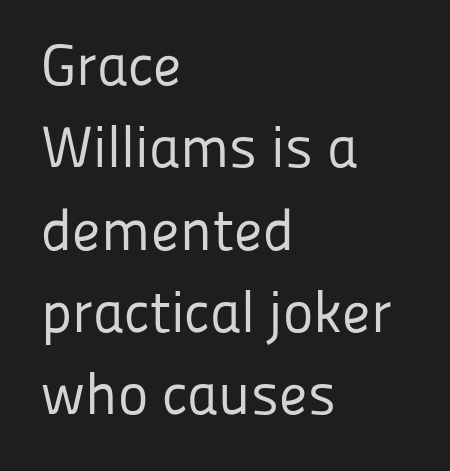
The image shows 58 px regular-weight sans-serif type, upright; set left-aligned, normal line spacing (1.42x), normal letter spacing, not underlined; low stroke contrast and a medium x-height.
